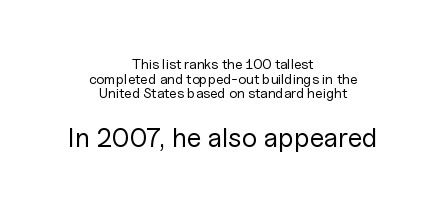
{"italic": "no", "bold": "no", "underline": "no", "align": "center", "line_spacing": "tight", "line_spacing_ratio": 1.04, "letter_spacing": "normal", "letter_spacing_em": 0.0, "larger_block": "second", "size_ratio": 1.93, "glyph_px": 27}
